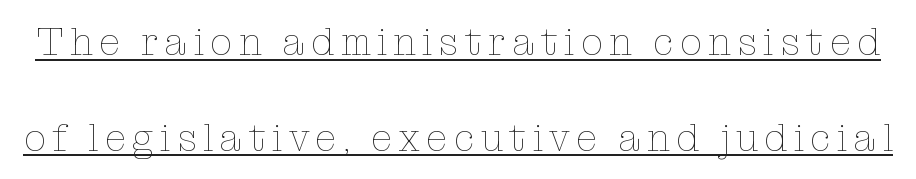
{"italic": "no", "bold": "no", "weight": "thin", "width": "normal", "stroke_contrast": "low", "x_height": "medium", "monospaced": "no", "underline": "yes", "line_spacing": "loose", "line_spacing_ratio": 2.45, "glyph_px": 39}
